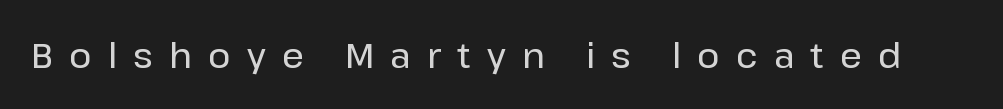
Q: Is the text italic (slanted)? A: No, it is upright.
Q: Is the typeface a serif or a sans-serif typeface? A: Sans-serif.
Q: Is the text underlined? A: No.
Q: Is the spacing between letters normal or unusually wide? A: Unusually wide.
Q: Width (condensed, normal, or wide)? A: Normal.
Q: Stroke contrast? A: Low.
Q: x-height? A: Medium.
Q: Monospaced? A: No.
